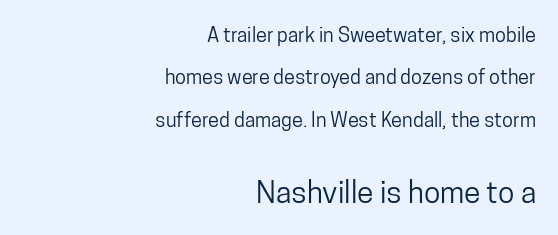
Q: Is the text italic (slanted)? A: No, it is upright.
Q: Is the typeface a serif or a sans-serif typeface? A: Sans-serif.
Q: Is the text underlined? A: No.
Q: How is the paragraph aligned? A: Right-aligned.
Q: Is the spacing between letters normal or unusually wide? A: Normal.
Q: Is the spacing between lines tight, normal or loose? A: Loose.
Q: Which block of text is set in a larger size, the first (top) or the second (bottom)? A: The second (bottom) one.
Q: Width (condensed, normal, or wide)? A: Condensed.
Q: Stroke contrast? A: Low.
Q: x-height? A: Medium.
Q: Monospaced? A: No.
